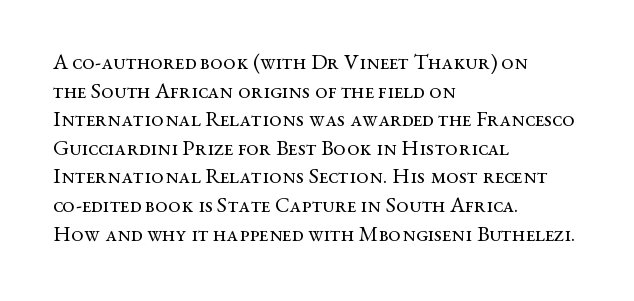
The image shows 22 px text type, upright; set left-aligned, normal line spacing (1.3x), normal letter spacing, not underlined.
